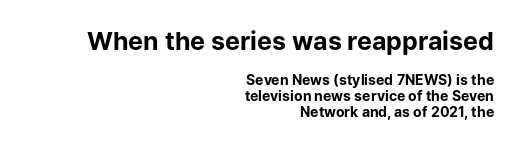
Q: Is the text bold? A: Yes.
Q: Is the text italic (slanted)? A: No, it is upright.
Q: Is the text underlined? A: No.
Q: How is the paragraph aligned? A: Right-aligned.
Q: Is the spacing between letters normal or unusually wide? A: Normal.
Q: Is the spacing between lines tight, normal or loose? A: Tight.
Q: Which block of text is set in a larger size, the first (top) or the second (bottom)? A: The first (top) one.
